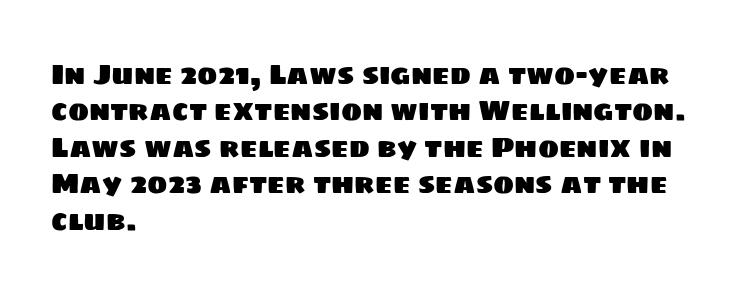
Q: Is the typeface a serif or a sans-serif typeface? A: Sans-serif.
Q: Is the text underlined? A: No.
Q: How is the paragraph aligned? A: Left-aligned.
Q: Is the spacing between letters normal or unusually wide? A: Normal.
Q: Is the spacing between lines tight, normal or loose? A: Normal.
Q: Width (condensed, normal, or wide)? A: Normal.
Q: Stroke contrast? A: Low.
Q: x-height? A: Large.
Q: Monospaced? A: No.
